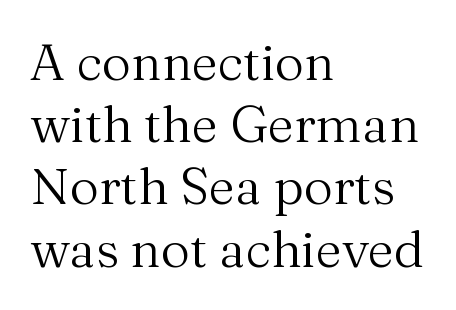
{"serif": "yes", "italic": "no", "bold": "no", "weight": "regular", "width": "normal", "stroke_contrast": "medium", "x_height": "medium", "monospaced": "no", "underline": "no", "align": "left", "line_spacing_ratio": 1.22, "letter_spacing": "normal", "letter_spacing_em": 0.0, "glyph_px": 51}
